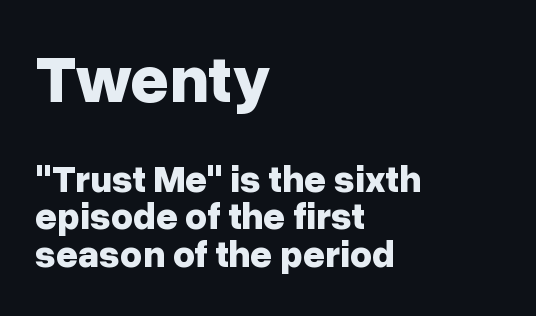
This sample has the flowing, uneven cadence of proportional lettering. The typeface chosen for these lines omits serifs. The area under the type is left untouched. Do the letters lean? They stand straight. Reading down the column, the eye jumps only a short way to each next line. Larger block? The one above; the one below is distinctly smaller.
